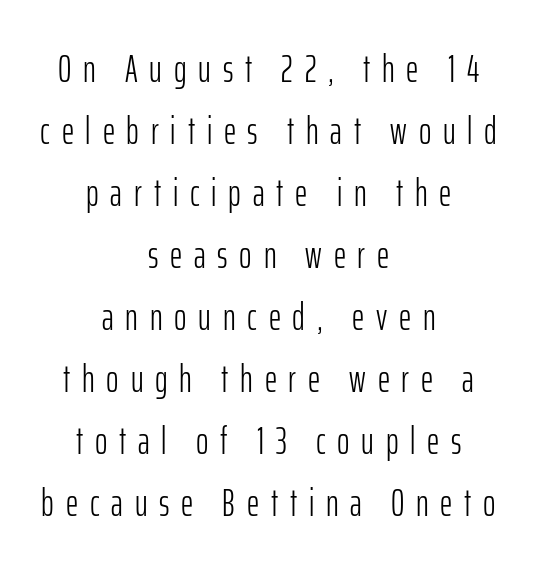
The image shows 38 px light, condensed sans-serif type, upright; set centered, normal line spacing (1.63x), unusually wide letter spacing (+0.31 em), not underlined; low stroke contrast and a medium x-height.
